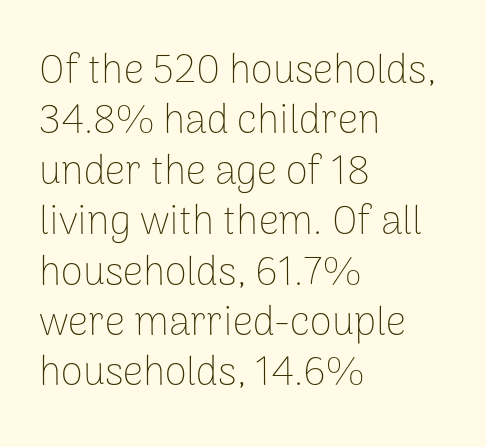
The image shows 40 px thin sans-serif type, upright; set left-aligned, normal line spacing (1.26x), normal letter spacing, not underlined; low stroke contrast and a medium x-height.
